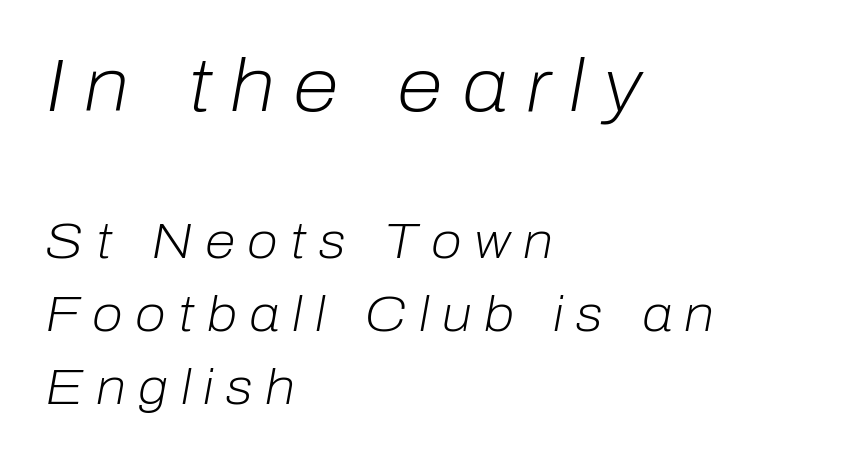
{"italic": "yes", "lean": "right", "slant_degrees": 10, "bold": "no", "weight": "light", "width": "normal", "stroke_contrast": "low", "x_height": "medium", "monospaced": "no", "underline": "no", "align": "left", "line_spacing": "normal", "line_spacing_ratio": 1.46, "letter_spacing": "wide", "letter_spacing_em": 0.25, "larger_block": "first", "size_ratio": 1.5, "glyph_px": 75}
